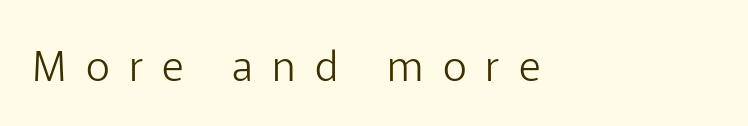
The image shows 42 px light sans-serif type, upright; set left-aligned, unusually wide letter spacing (+0.46 em), not underlined; low stroke contrast and a medium x-height.
